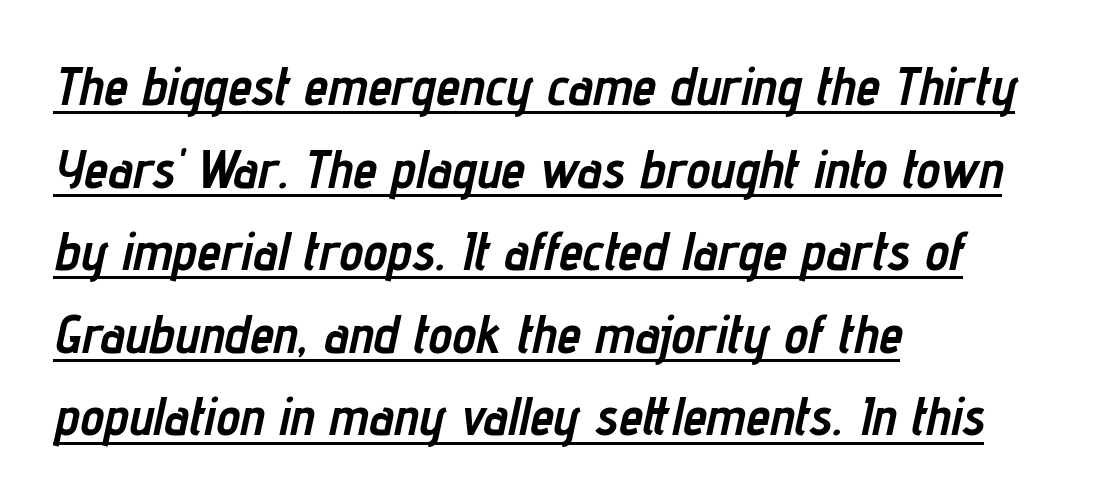
The image shows 54 px semibold, condensed type, italic (leaning right); set left-aligned, normal line spacing (1.53x), normal letter spacing, underlined; low stroke contrast and a medium x-height.
